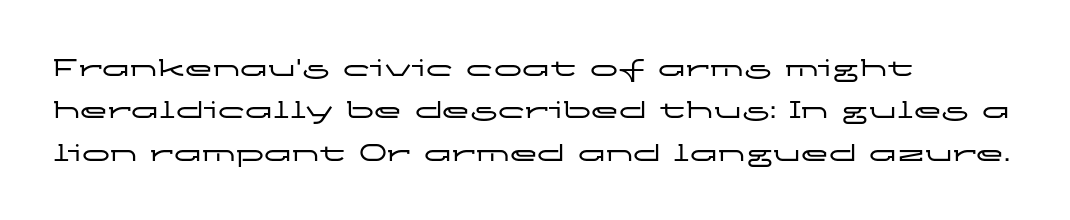
Q: Is the text italic (slanted)? A: No, it is upright.
Q: Is the typeface a serif or a sans-serif typeface? A: Sans-serif.
Q: Is the text underlined? A: No.
Q: How is the paragraph aligned? A: Left-aligned.
Q: Is the spacing between letters normal or unusually wide? A: Normal.
Q: Is the spacing between lines tight, normal or loose? A: Normal.
Q: Width (condensed, normal, or wide)? A: Wide.
Q: Stroke contrast? A: Low.
Q: x-height? A: Medium.
Q: Monospaced? A: No.
